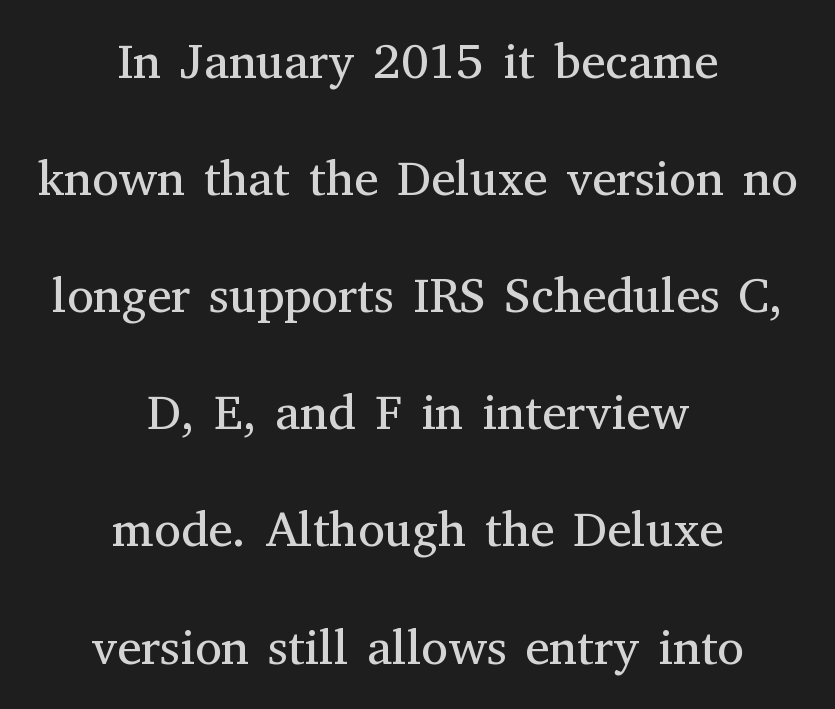
Q: Is the text bold? A: No.
Q: Is the text italic (slanted)? A: No, it is upright.
Q: Is the typeface a serif or a sans-serif typeface? A: Serif.
Q: Is the text underlined? A: No.
Q: How is the paragraph aligned? A: Centered.
Q: Is the spacing between letters normal or unusually wide? A: Normal.
Q: Is the spacing between lines tight, normal or loose? A: Loose.
Q: Width (condensed, normal, or wide)? A: Normal.
Q: Stroke contrast? A: Medium.
Q: x-height? A: Medium.
Q: Monospaced? A: No.
